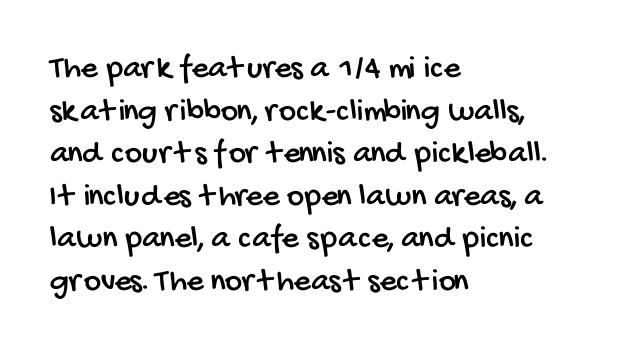
{"serif": "no", "width": "condensed", "stroke_contrast": "low", "x_height": "large", "monospaced": "no", "underline": "no", "align": "left", "line_spacing": "normal", "line_spacing_ratio": 1.29, "letter_spacing": "normal", "letter_spacing_em": 0.0, "glyph_px": 33}
